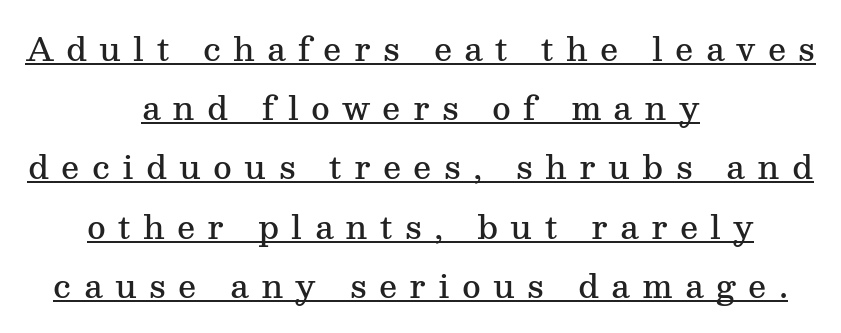
{"serif": "yes", "italic": "no", "bold": "semi", "weight": "semibold", "width": "normal", "stroke_contrast": "medium", "x_height": "medium", "monospaced": "no", "underline": "yes", "align": "center", "line_spacing_ratio": 1.85, "letter_spacing": "wide", "letter_spacing_em": 0.38, "glyph_px": 32}
